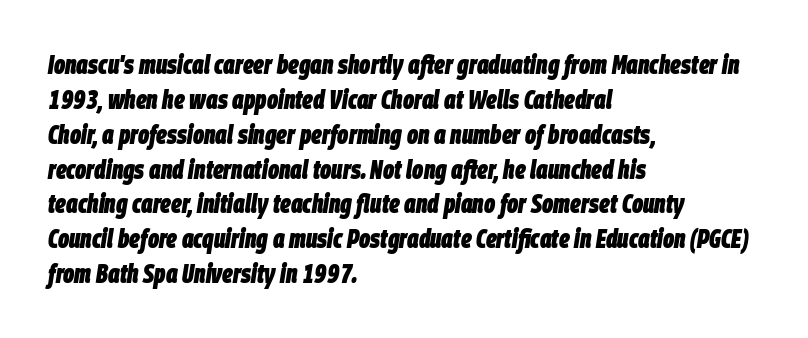
The image shows 26 px bold type, italic (leaning right); set left-aligned, normal line spacing (1.34x), normal letter spacing, not underlined.
